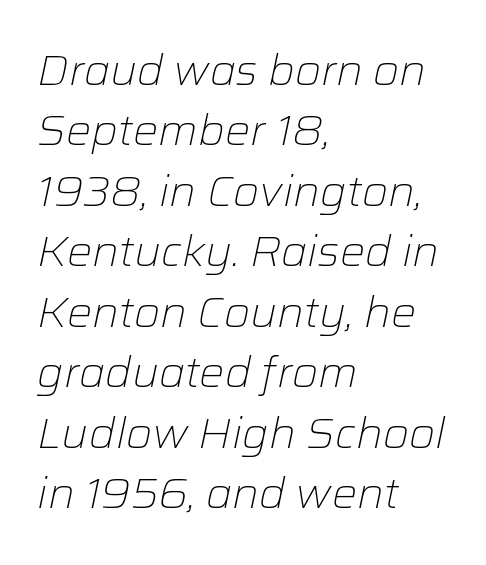
{"italic": "yes", "lean": "right", "slant_degrees": 12, "bold": "no", "weight": "light", "width": "normal", "stroke_contrast": "low", "x_height": "medium", "monospaced": "no", "underline": "no", "align": "left", "line_spacing": "normal", "line_spacing_ratio": 1.44, "letter_spacing": "normal", "letter_spacing_em": 0.0, "glyph_px": 42}
